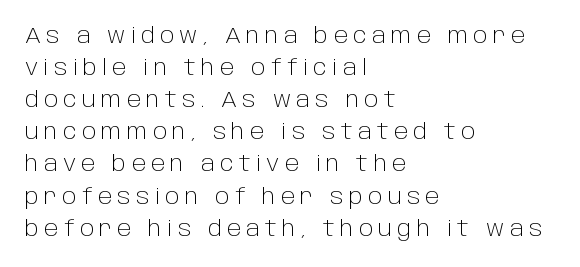
{"italic": "no", "bold": "no", "underline": "no", "align": "left", "line_spacing": "normal", "line_spacing_ratio": 1.46, "letter_spacing": "wide", "letter_spacing_em": 0.24, "glyph_px": 22}
